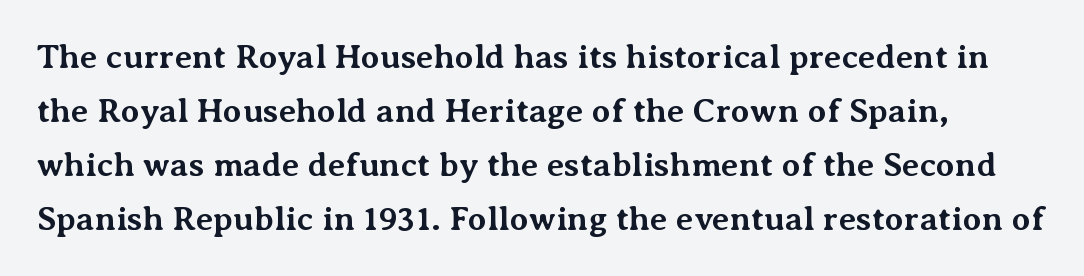
Every character sits straight up, as roman type does. Unmarked baselines from the first word to the last. Proportional: the letters do not fall into vertical columns. Compared with an ordinary text face, these strokes are far heavier — a full bold. You could call the tracking neutral — neither tight nor loose.
